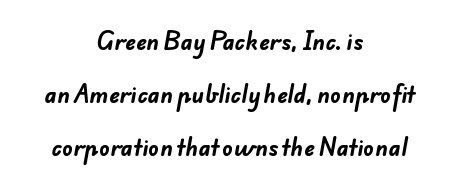
The image shows 22 px bold type; set centered, loose line spacing (2.42x), normal letter spacing, not underlined.
